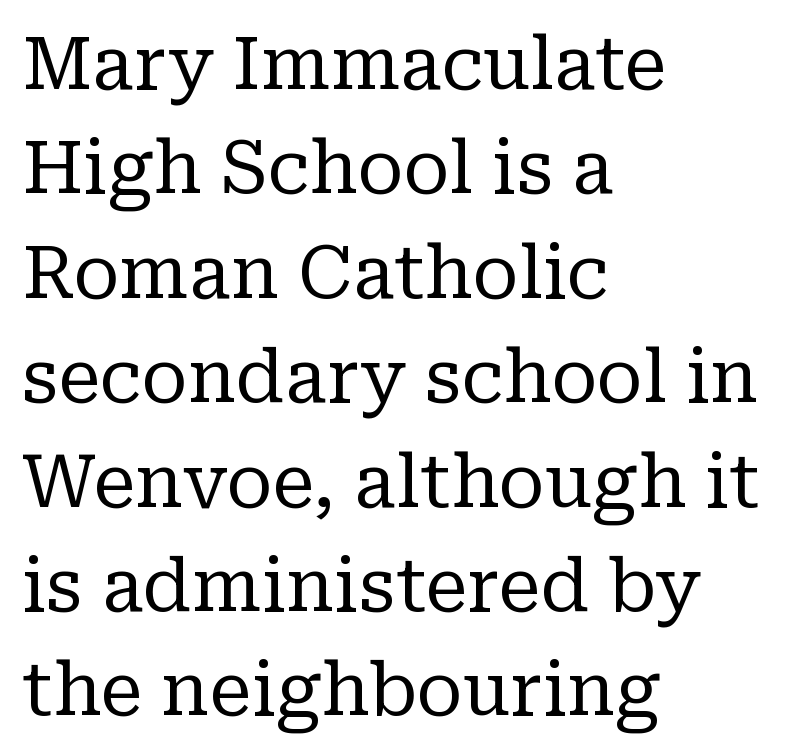
Nobody drew a line under any word here. Letter spacing: default. Old-style or modern, the face here clearly has serifs. The rendering uses a moderate line-height, typical for paragraphs.
